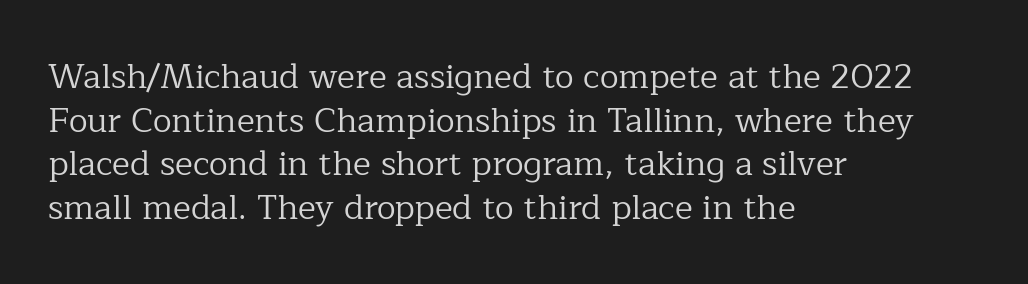
The image shows 34 px regular-weight serif type, upright; set left-aligned, normal line spacing (1.28x), normal letter spacing, not underlined; low stroke contrast and a medium x-height.
